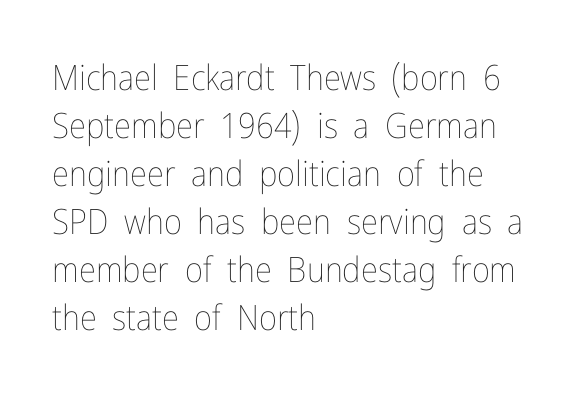
Leading matches the norm, producing a regular column. Notice how the passage keeps a crisp vertical edge on the left only. Heft: none added — not bold. The typography opts for an upright posture over an oblique one. Proportional: the letters do not fall into vertical columns.
